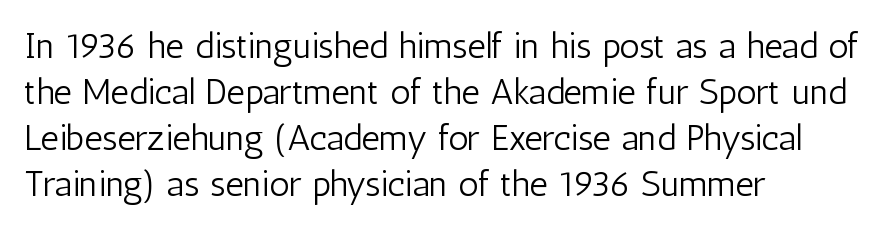
The image shows 36 px light, condensed sans-serif type, upright; set left-aligned, normal line spacing (1.28x), normal letter spacing, not underlined; low stroke contrast and a medium x-height.
